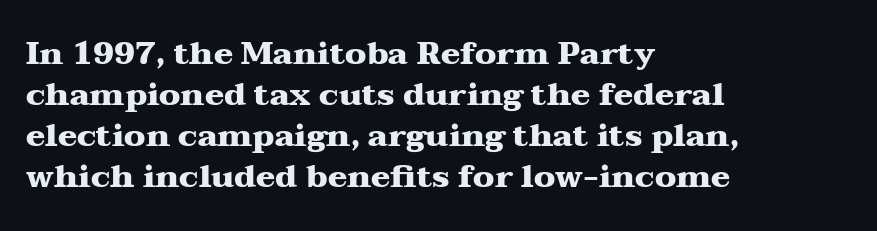
Anything drawn beneath the words? Only blank space. Words appear dense and cohesive because spacing is normal. Unlike a clean sans, this face finishes its strokes with serifs. Do the characters align in a grid? No, the font is proportional.
